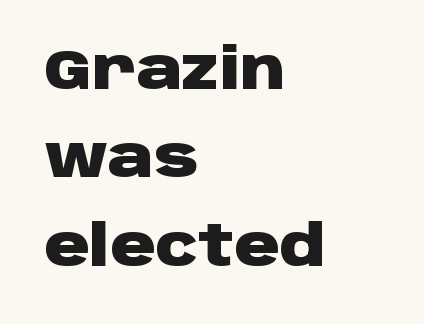
Has an underline been added? It has not. Nope, not italic — everything's standing straight. The type family on display is of the sans-serif kind. This sample uses plain, unmodified letter spacing. Notice how descenders clear the ascenders below comfortably — that's standard leading.
